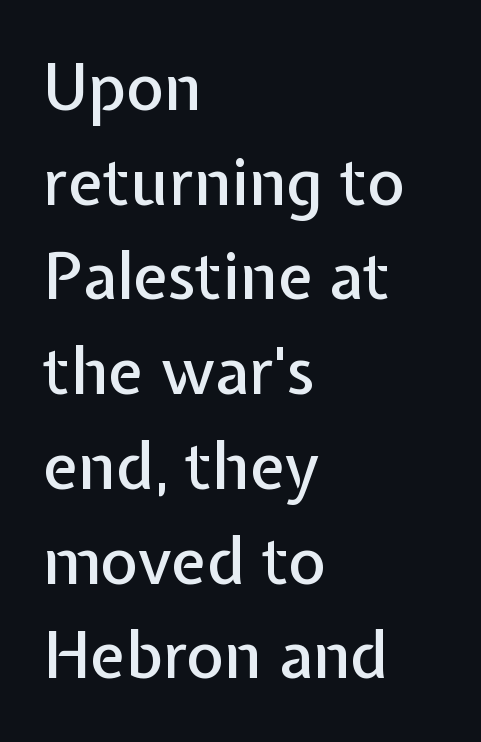
Q: Is the text italic (slanted)? A: No, it is upright.
Q: Is the typeface a serif or a sans-serif typeface? A: Sans-serif.
Q: Is the text underlined? A: No.
Q: How is the paragraph aligned? A: Left-aligned.
Q: Is the spacing between letters normal or unusually wide? A: Normal.
Q: Is the spacing between lines tight, normal or loose? A: Normal.
Q: Width (condensed, normal, or wide)? A: Normal.
Q: Stroke contrast? A: Low.
Q: x-height? A: Medium.
Q: Monospaced? A: No.
